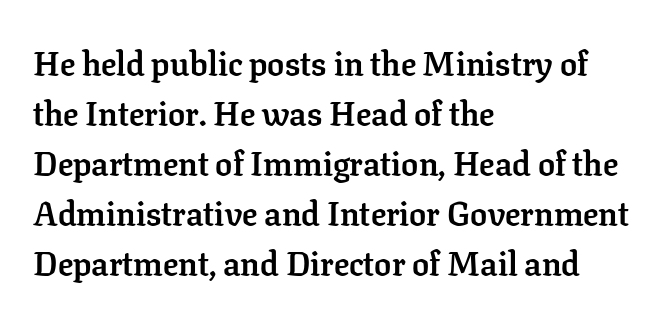
Q: Is the text bold? A: Yes.
Q: Is the text italic (slanted)? A: No, it is upright.
Q: Is the typeface a serif or a sans-serif typeface? A: Serif.
Q: Is the text underlined? A: No.
Q: How is the paragraph aligned? A: Left-aligned.
Q: Is the spacing between letters normal or unusually wide? A: Normal.
Q: Is the spacing between lines tight, normal or loose? A: Normal.
Q: Width (condensed, normal, or wide)? A: Normal.
Q: Stroke contrast? A: Low.
Q: x-height? A: Medium.
Q: Monospaced? A: No.
